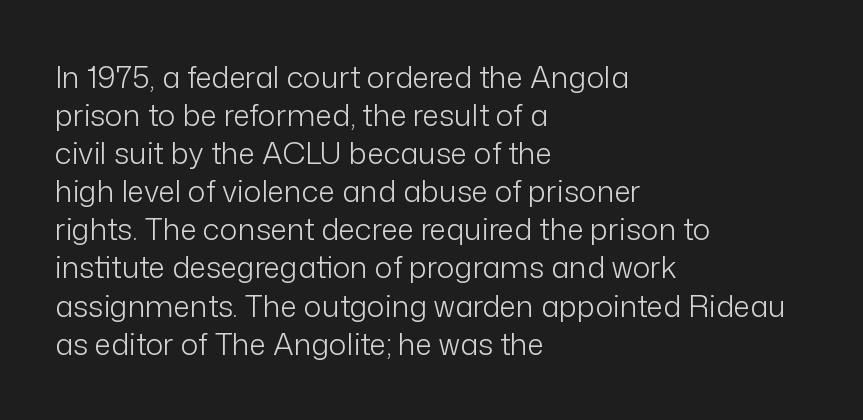
A clean baseline with only descenders dipping below it. A typesetter would mark this as roman, not italic. Looks like regular typesetting: each glyph gets only the width it needs. Compared with typical paragraphs, the rows here are spaced about the same. The passage shown is typeset with a sans-serif family.
